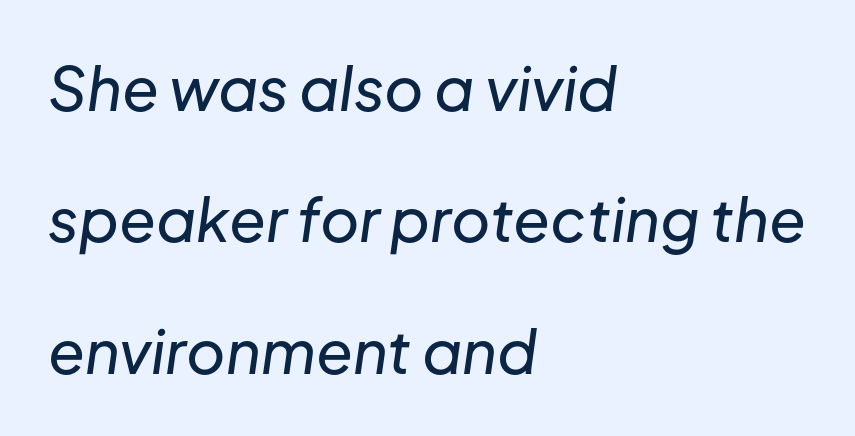
{"italic": "yes", "lean": "right", "slant_degrees": 8, "width": "normal", "stroke_contrast": "low", "x_height": "medium", "monospaced": "no", "underline": "no", "align": "left", "line_spacing": "loose", "line_spacing_ratio": 2.19, "letter_spacing": "normal", "letter_spacing_em": 0.0, "glyph_px": 60}
